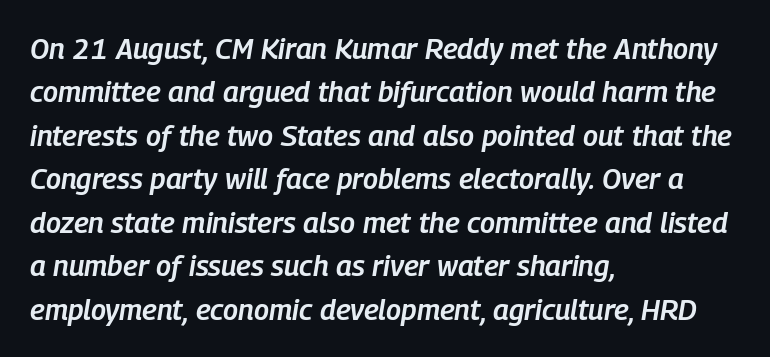
{"italic": "yes", "lean": "right", "slant_degrees": 9, "bold": "semi", "weight": "semibold", "width": "condensed", "stroke_contrast": "low", "x_height": "medium", "monospaced": "no", "underline": "no", "align": "left", "line_spacing": "normal", "line_spacing_ratio": 1.5, "letter_spacing": "normal", "letter_spacing_em": 0.0, "glyph_px": 29}
